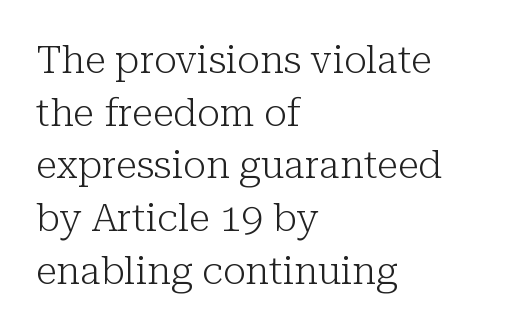
You could call the tracking neutral — neither tight nor loose. You can tell from the footed stems that serif type was used. Is the block centered? No — it sits flush against the left margin. Character widths vary here, with narrow letters taking less room than wide ones.
